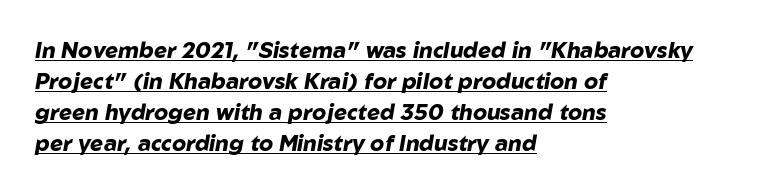
{"italic": "yes", "lean": "right", "slant_degrees": 10, "bold": "yes", "underline": "yes", "align": "left", "line_spacing": "normal", "line_spacing_ratio": 1.41, "letter_spacing": "normal", "letter_spacing_em": 0.0, "glyph_px": 22}
